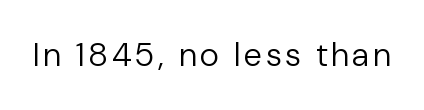
The image shows 33 px regular-weight sans-serif type, upright; set not underlined; low stroke contrast and a medium x-height.
